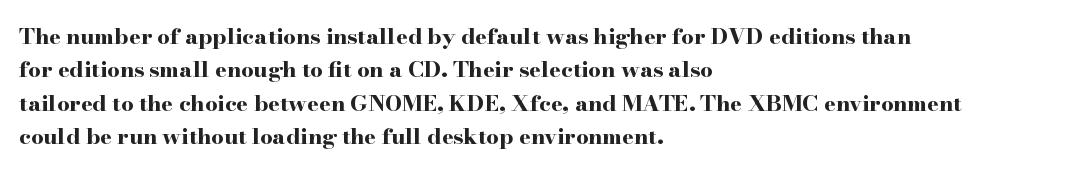
The strip under each line holds only bare page. Between one letter and the next there's only the usual sliver of space. Is there any slant? The stems are plumb. Plenty of ink on the page — the face is bold. Leading matches the norm, producing a regular column.
